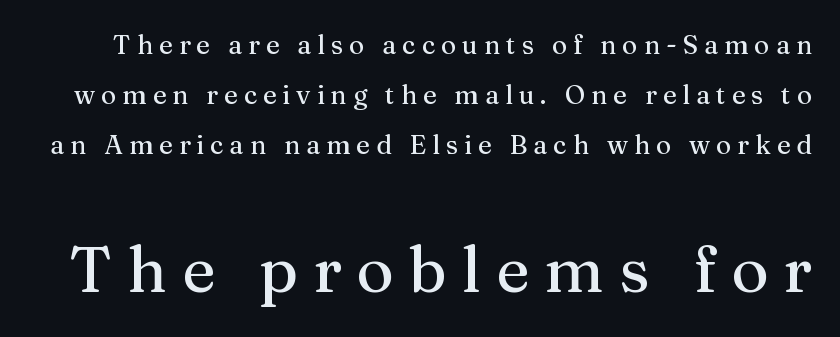
Q: Is the text italic (slanted)? A: No, it is upright.
Q: Is the typeface a serif or a sans-serif typeface? A: Serif.
Q: Is the text underlined? A: No.
Q: Is the spacing between letters normal or unusually wide? A: Unusually wide.
Q: Is the spacing between lines tight, normal or loose? A: Loose.
Q: Which block of text is set in a larger size, the first (top) or the second (bottom)? A: The second (bottom) one.
Q: Width (condensed, normal, or wide)? A: Normal.
Q: Stroke contrast? A: Medium.
Q: x-height? A: Medium.
Q: Monospaced? A: No.
